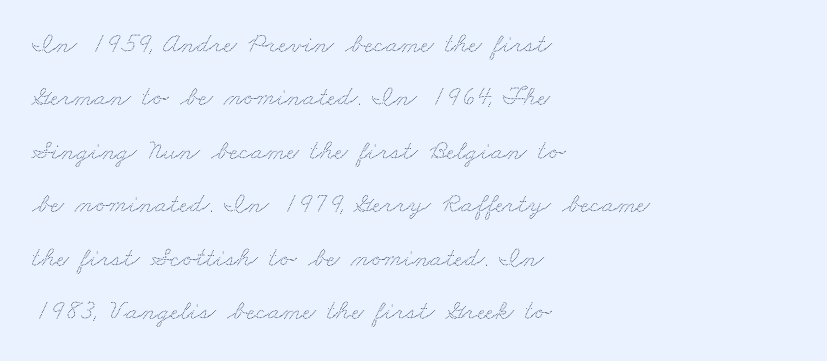
The image shows 28 px wide type; set left-aligned, loose line spacing (1.91x), normal letter spacing, not underlined; low stroke contrast and a small x-height.
